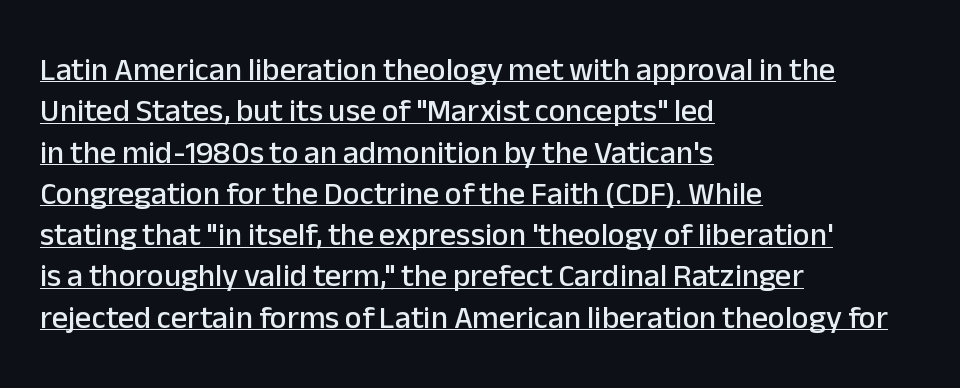
The line texture is even and compact thanks to regular tracking. The leading is moderate, giving the passage an even texture. The face used here is a sans, in the tradition of grotesques and geometrics. Horizontally, the lines are justified to the leading edge only. The face used here appears with an underline applied.
